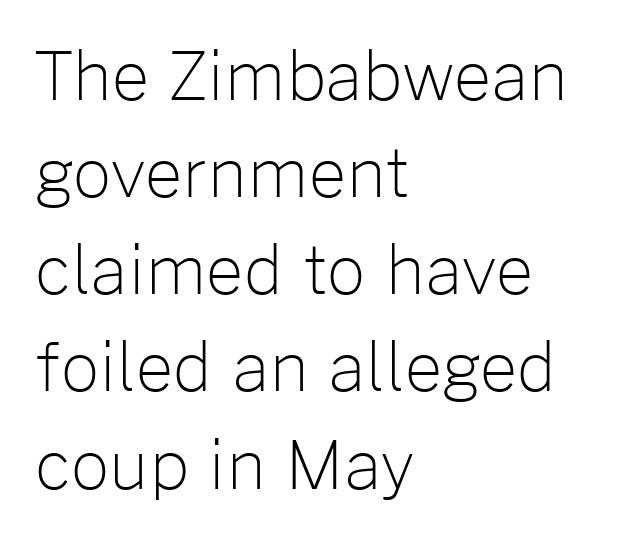
Stroke terminals: plain, sans-serif. The typesetting does not lean heavy: it is not bold. Letters rest on an invisible, unmarked baseline. The type is set solid horizontally, with unmodified tracking. Which margin do the lines hug? The left one — the right edge is uneven.
